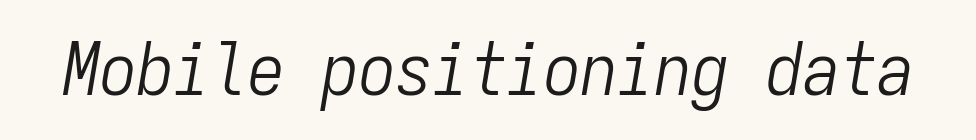
Looks like terminal output: every glyph gets an equal slot. Compared with ordinary roman type, these characters are visibly tilted. This rendering leaves character spacing at its baseline value. The space directly below the letters is spotless. The characters are drawn with everyday or finer stroke widths.
